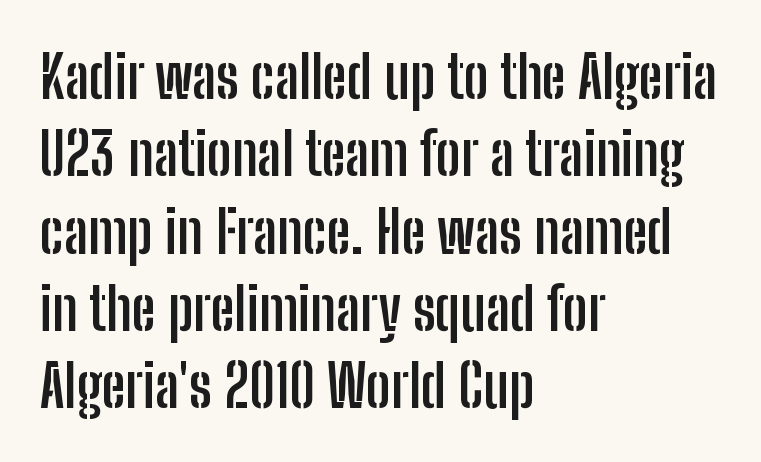
The image shows 59 px semibold, condensed sans-serif type, upright; set left-aligned, normal line spacing (1.31x), normal letter spacing, not underlined; low stroke contrast and a medium x-height.
